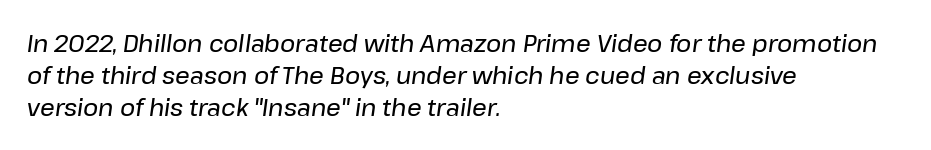
Evenly set lines give the paragraph a standard silhouette. Each line starts at the same left margin while the right side varies. Words appear dense and cohesive because spacing is normal. The whole block is typeset with a tilt. Beneath every word, the page is bare.
